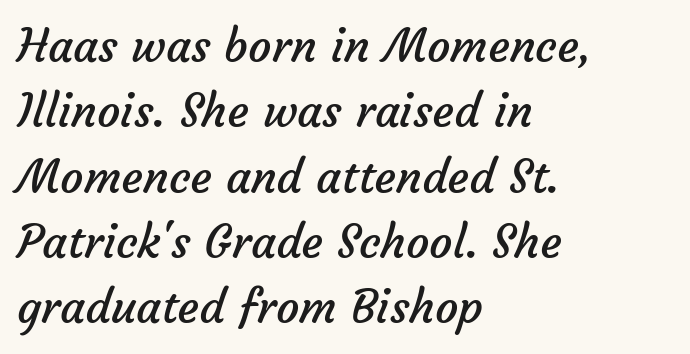
{"serif": "no", "bold": "no", "weight": "regular", "width": "normal", "stroke_contrast": "low", "x_height": "medium", "monospaced": "no", "underline": "no", "align": "left", "line_spacing": "normal", "line_spacing_ratio": 1.42, "letter_spacing": "normal", "letter_spacing_em": 0.0, "glyph_px": 46}
